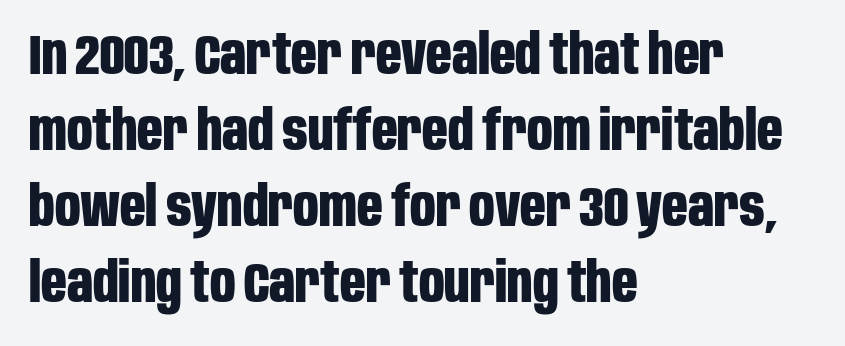
{"serif": "no", "italic": "no", "bold": "yes", "weight": "bold", "width": "condensed", "stroke_contrast": "low", "x_height": "large", "monospaced": "no", "underline": "no", "align": "left", "line_spacing": "normal", "line_spacing_ratio": 1.36, "letter_spacing": "normal", "letter_spacing_em": 0.0, "glyph_px": 56}
